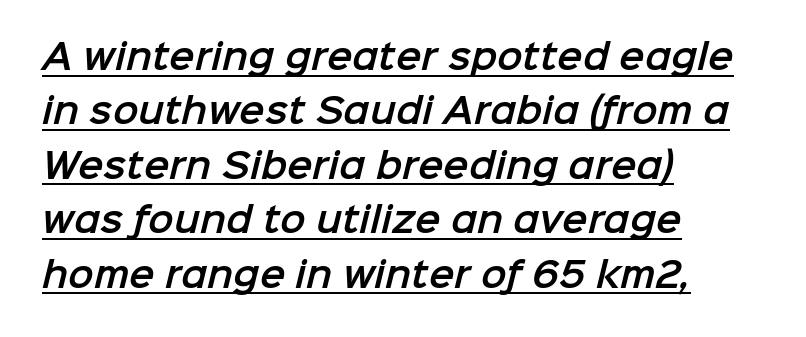
Every row of glyphs begins at an identical x-position on the left. Is there much room between lines? A standard amount, neither cramped nor airy. The passage shown has conventional tracking throughout. This sample has the flowing, uneven cadence of proportional lettering.
